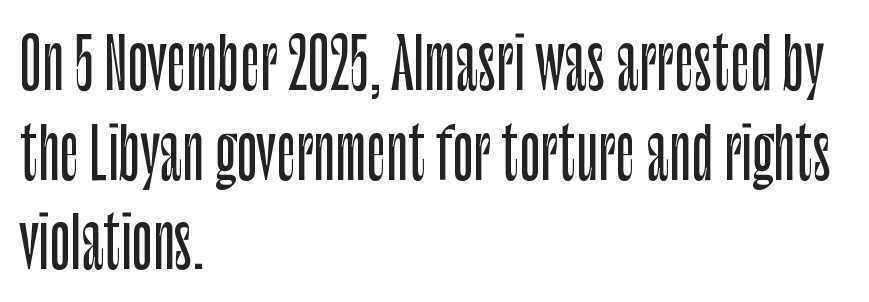
Q: Is the text italic (slanted)? A: No, it is upright.
Q: Is the typeface a serif or a sans-serif typeface? A: Sans-serif.
Q: Is the text underlined? A: No.
Q: How is the paragraph aligned? A: Left-aligned.
Q: Is the spacing between letters normal or unusually wide? A: Normal.
Q: Is the spacing between lines tight, normal or loose? A: Normal.
Q: Width (condensed, normal, or wide)? A: Condensed.
Q: Stroke contrast? A: Low.
Q: x-height? A: Large.
Q: Monospaced? A: No.
